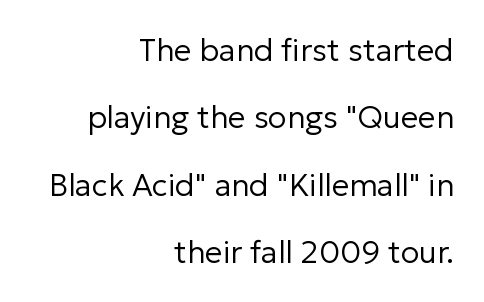
The image shows 31 px regular-weight sans-serif type, upright; set right-aligned, loose line spacing (2.17x), normal letter spacing, not underlined; low stroke contrast and a medium x-height.
